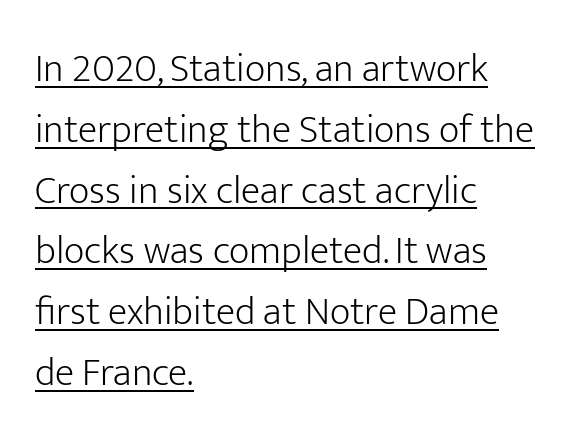
{"serif": "no", "italic": "no", "bold": "no", "weight": "light", "width": "normal", "stroke_contrast": "low", "x_height": "medium", "monospaced": "no", "underline": "yes", "align": "left", "line_spacing": "normal", "line_spacing_ratio": 1.52, "letter_spacing": "normal", "letter_spacing_em": 0.0, "glyph_px": 40}
